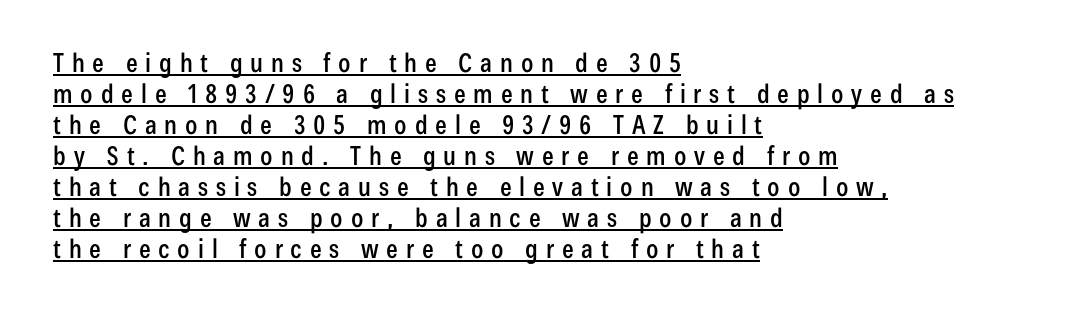
{"italic": "no", "underline": "yes", "align": "left", "line_spacing_ratio": 1.19, "letter_spacing": "wide", "letter_spacing_em": 0.3, "glyph_px": 26}
